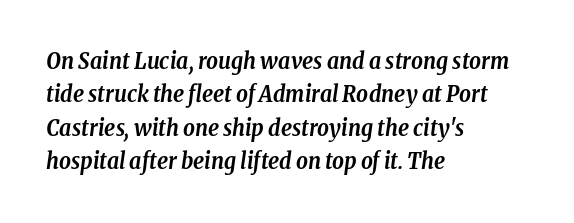
The image shows 23 px bold type, italic (leaning right); set left-aligned, normal line spacing (1.45x), normal letter spacing, not underlined.
